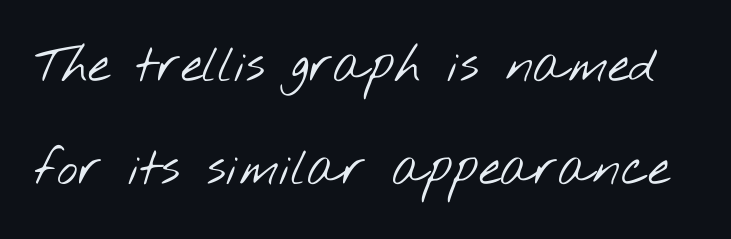
The image shows 50 px light, wide sans-serif type; set loose line spacing (2.07x), normal letter spacing, not underlined; low stroke contrast and a small x-height.
